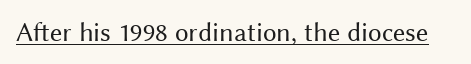
{"italic": "no", "bold": "no", "underline": "yes", "letter_spacing": "normal", "letter_spacing_em": 0.0, "glyph_px": 27}
